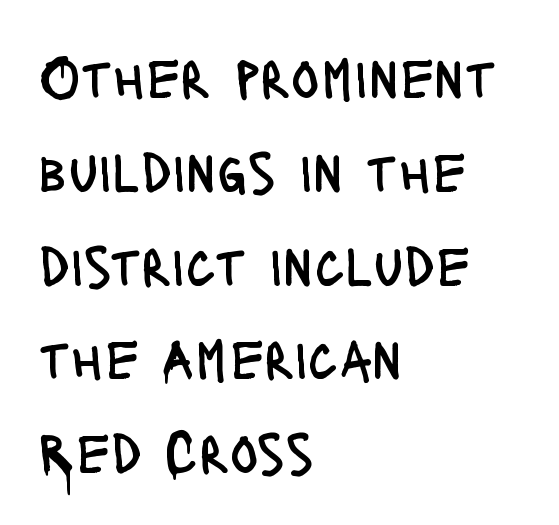
The face used here is proportionally spaced, like ordinary book or web type. A typesetter would call this leading conventional body-copy spacing. Stroke thickness stays within the range of a standard reading face or lighter. Underlining? Definitely not there.
